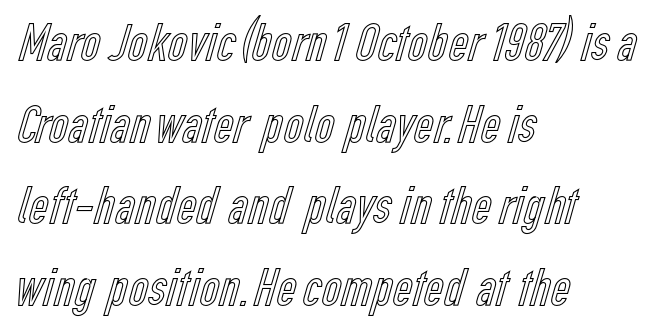
The image shows 54 px condensed type; set left-aligned, normal line spacing (1.51x), normal letter spacing, not underlined; a medium x-height.
